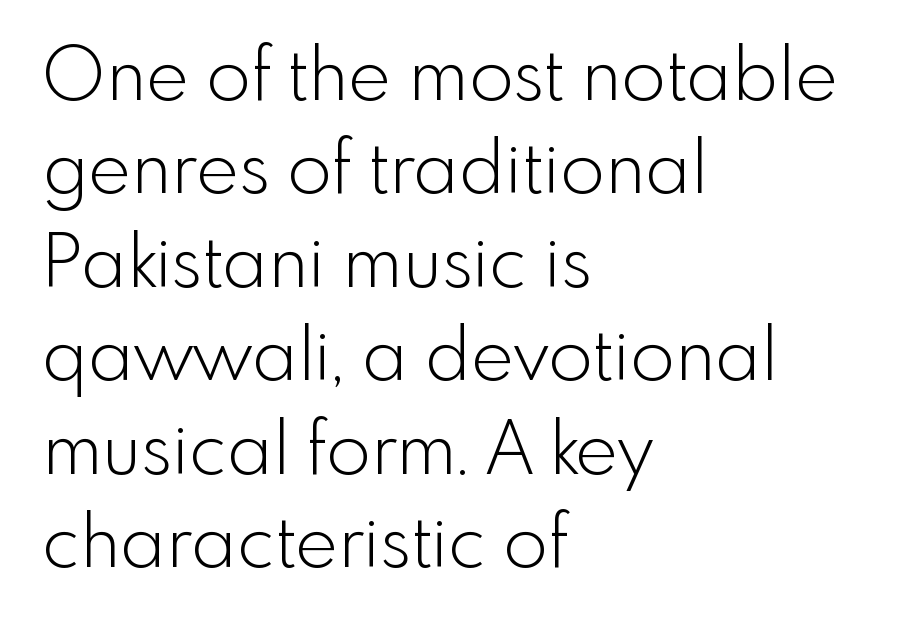
{"serif": "no", "italic": "no", "bold": "no", "weight": "light", "width": "normal", "x_height": "small", "monospaced": "no", "underline": "no", "align": "left", "line_spacing": "normal", "line_spacing_ratio": 1.28, "letter_spacing": "normal", "letter_spacing_em": 0.0, "glyph_px": 73}
